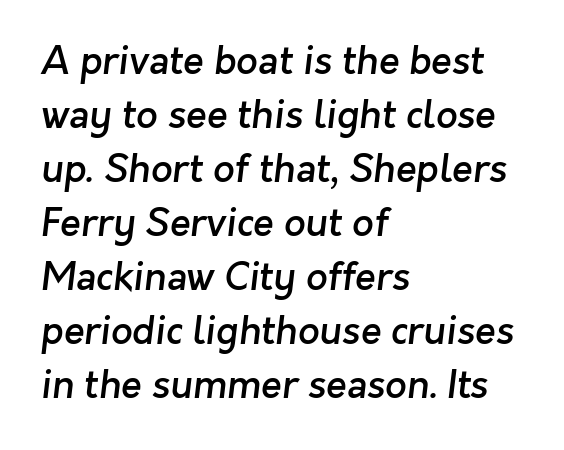
The image shows 38 px semibold sans-serif type; set left-aligned, normal line spacing (1.42x), normal letter spacing, not underlined; low stroke contrast and a medium x-height.
